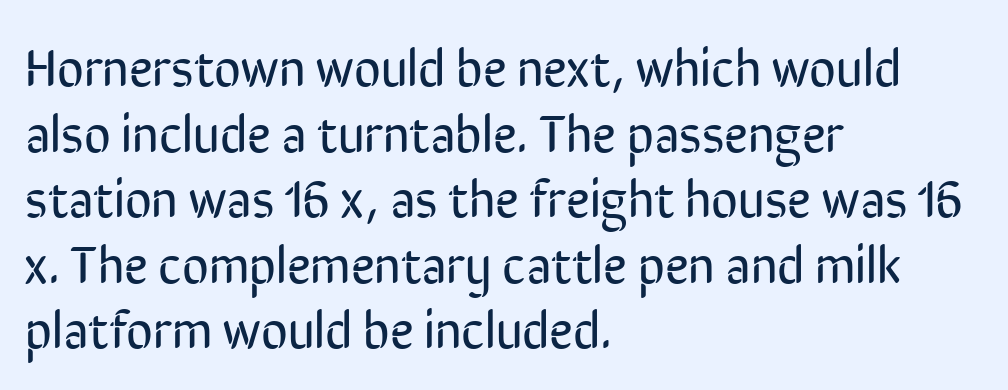
Q: Is the text bold? A: No.
Q: Is the text italic (slanted)? A: No, it is upright.
Q: Is the typeface a serif or a sans-serif typeface? A: Sans-serif.
Q: Is the text underlined? A: No.
Q: How is the paragraph aligned? A: Left-aligned.
Q: Is the spacing between letters normal or unusually wide? A: Normal.
Q: Is the spacing between lines tight, normal or loose? A: Normal.
Q: Width (condensed, normal, or wide)? A: Condensed.
Q: Stroke contrast? A: Low.
Q: x-height? A: Medium.
Q: Monospaced? A: No.
